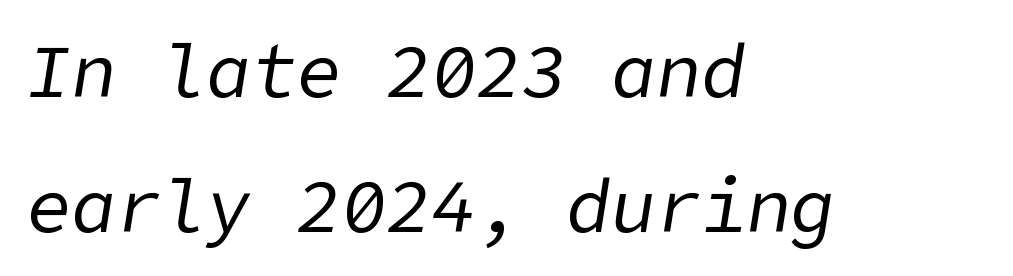
Q: Is the text bold? A: No.
Q: Is the text italic (slanted)? A: Yes, it leans right by about 9 degrees.
Q: Is the text underlined? A: No.
Q: How is the paragraph aligned? A: Left-aligned.
Q: Is the spacing between letters normal or unusually wide? A: Normal.
Q: Width (condensed, normal, or wide)? A: Normal.
Q: Stroke contrast? A: Low.
Q: x-height? A: Medium.
